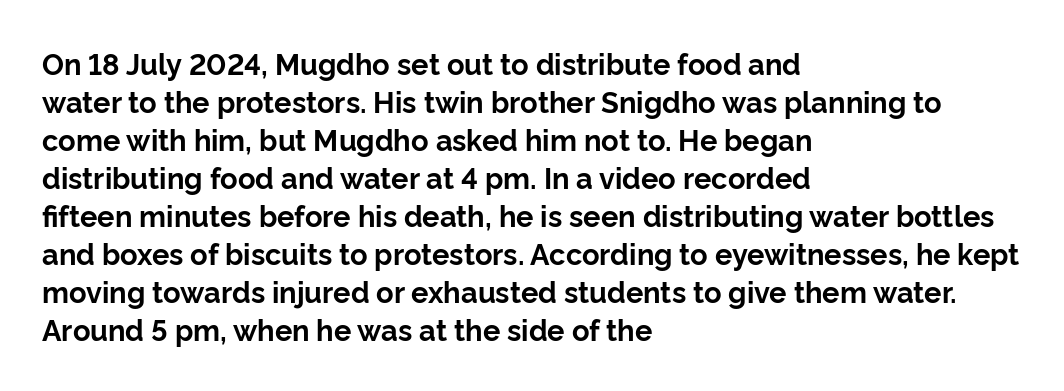
The image shows 29 px bold sans-serif type, upright; set left-aligned, normal line spacing (1.31x), normal letter spacing, not underlined; low stroke contrast and a medium x-height.
